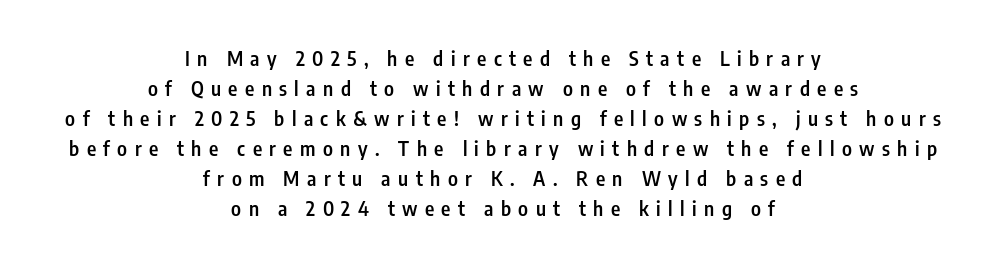
Q: Is the text bold? A: Semi-bold.
Q: Is the text italic (slanted)? A: No, it is upright.
Q: Is the text underlined? A: No.
Q: How is the paragraph aligned? A: Centered.
Q: Is the spacing between letters normal or unusually wide? A: Unusually wide.
Q: Is the spacing between lines tight, normal or loose? A: Normal.
